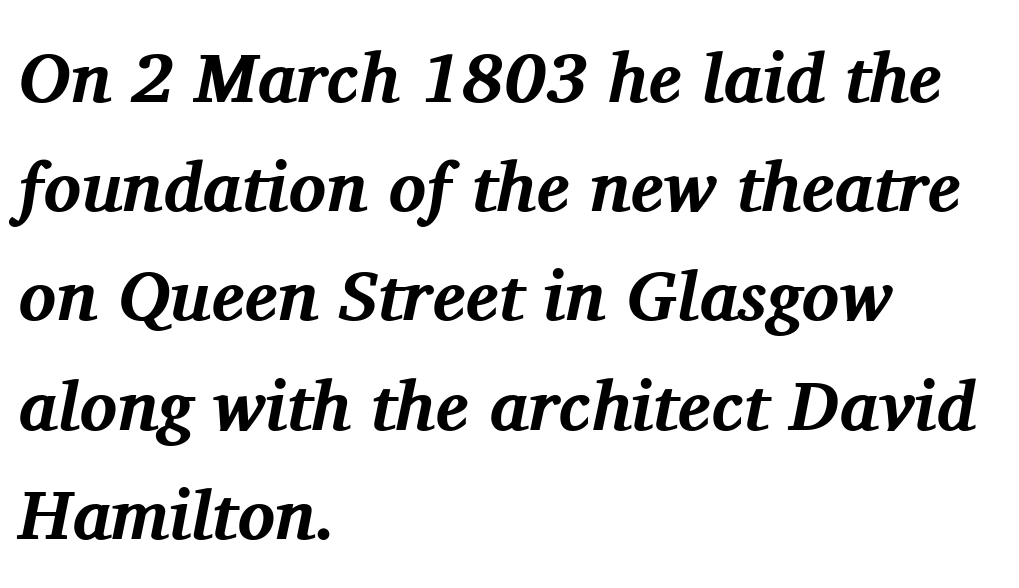
The font family rendered here belongs to the serif group. You can tell it's italic because the verticals aren't actually vertical. The text block is weighted toward the left margin, trailing off unevenly rightward. You'd pick this weight for a headline — it's a proper bold. The face used here is proportionally spaced, like ordinary book or web type.
